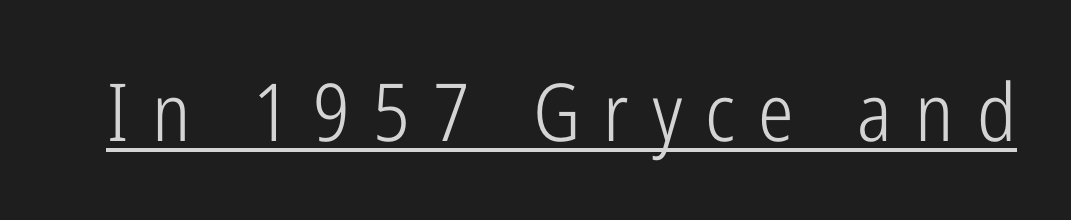
{"serif": "no", "italic": "no", "bold": "no", "weight": "light", "width": "condensed", "stroke_contrast": "low", "x_height": "medium", "monospaced": "no", "underline": "yes", "letter_spacing": "wide", "letter_spacing_em": 0.29, "glyph_px": 80}
